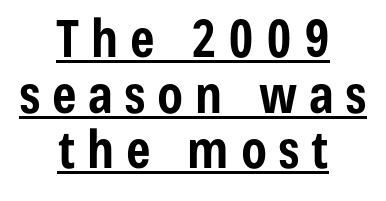
Q: Is the text bold? A: Yes.
Q: Is the text italic (slanted)? A: No, it is upright.
Q: Is the typeface a serif or a sans-serif typeface? A: Sans-serif.
Q: Is the text underlined? A: Yes.
Q: How is the paragraph aligned? A: Centered.
Q: Is the spacing between letters normal or unusually wide? A: Unusually wide.
Q: Is the spacing between lines tight, normal or loose? A: Tight.
Q: Width (condensed, normal, or wide)? A: Condensed.
Q: Stroke contrast? A: Low.
Q: x-height? A: Medium.
Q: Monospaced? A: No.
